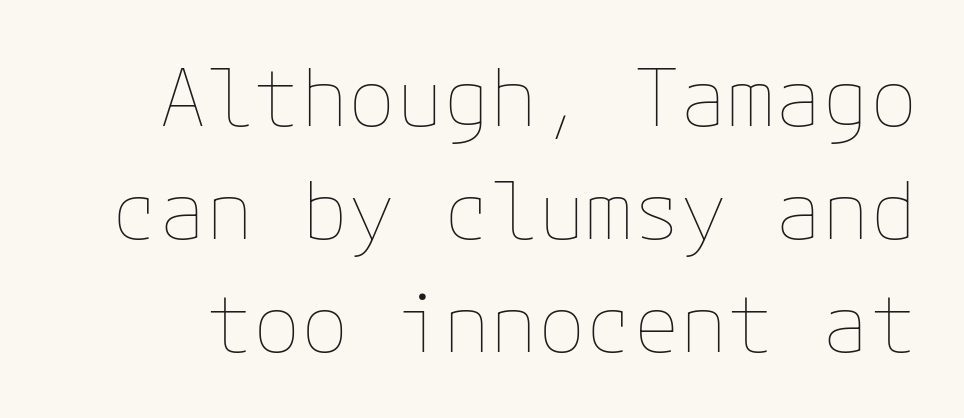
Quick note: not italic, upright. Weight: in the light-to-regular range. The glyphs are unaccompanied by any horizontal stroke below them. Evenly set lines give the paragraph a standard silhouette. Nothing unusual about the tracking: characters are spaced as the font intends.
